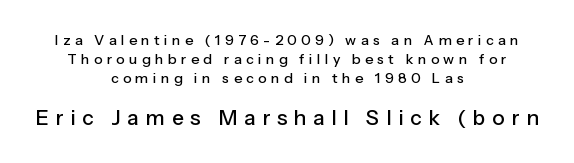
Q: Is the text italic (slanted)? A: No, it is upright.
Q: Is the text underlined? A: No.
Q: How is the paragraph aligned? A: Centered.
Q: Is the spacing between letters normal or unusually wide? A: Unusually wide.
Q: Is the spacing between lines tight, normal or loose? A: Normal.
Q: Which block of text is set in a larger size, the first (top) or the second (bottom)? A: The second (bottom) one.
